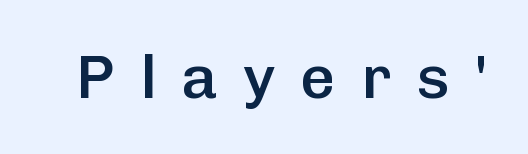
Q: Is the text bold? A: Semi-bold.
Q: Is the text italic (slanted)? A: No, it is upright.
Q: Is the typeface a serif or a sans-serif typeface? A: Sans-serif.
Q: Is the text underlined? A: No.
Q: Is the spacing between letters normal or unusually wide? A: Unusually wide.
Q: Width (condensed, normal, or wide)? A: Normal.
Q: Stroke contrast? A: Low.
Q: x-height? A: Medium.
Q: Monospaced? A: No.
